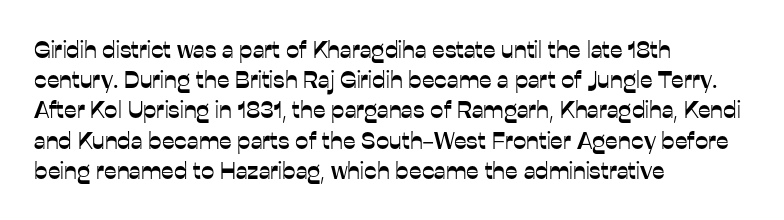
Leading: standard. Ascenders rise straight up at ninety degrees. The text block is weighted toward the left margin, trailing off unevenly rightward. Default kerning and tracking; the words read as compact shapes. Underlining? Definitely not there.
